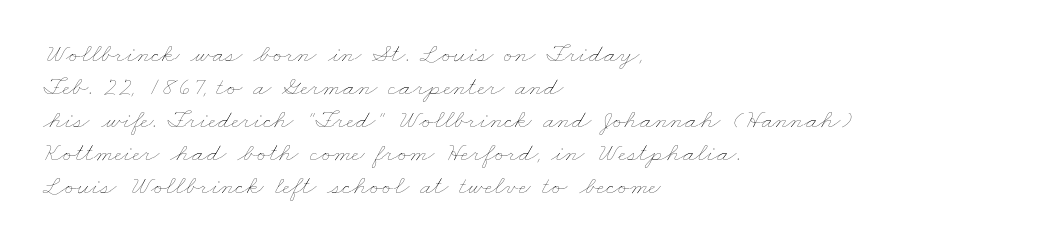
The ragged edge is on the right, which tells us the setting is flush left. The specimen omits any rule beneath the text block's lines. The passage shown has conventional tracking throughout. Think standard paragraph weight, or any step lighter than that.
